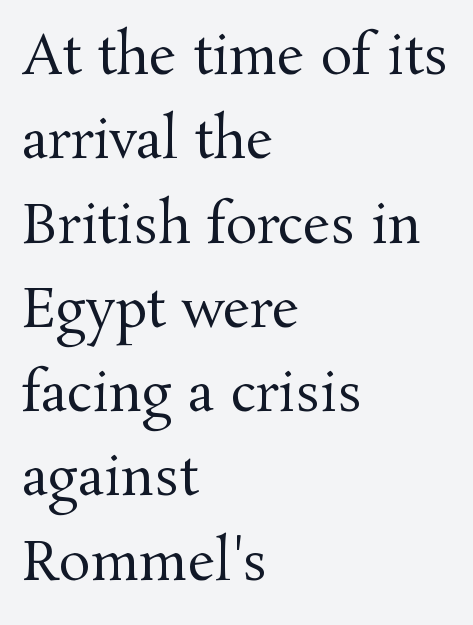
{"serif": "yes", "italic": "no", "bold": "no", "weight": "regular", "width": "normal", "stroke_contrast": "medium", "x_height": "medium", "monospaced": "no", "underline": "no", "align": "left", "line_spacing": "normal", "line_spacing_ratio": 1.59, "letter_spacing": "normal", "letter_spacing_em": 0.0, "glyph_px": 53}
